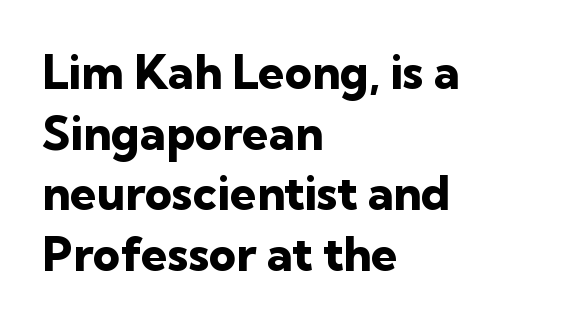
The image shows 47 px heavy sans-serif type, upright; set left-aligned, normal line spacing (1.29x), normal letter spacing, not underlined; low stroke contrast and a medium x-height.
